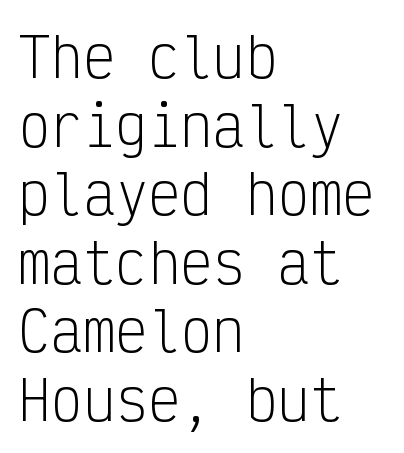
The image shows 54 px light, condensed sans-serif type, upright, monospaced; set left-aligned, normal line spacing (1.27x), normal letter spacing, not underlined; low stroke contrast and a medium x-height.
